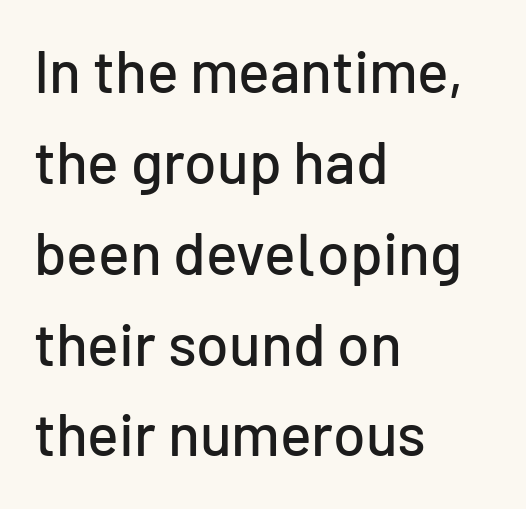
A roman cut, with each character standing at attention. Interline gaps are of average width in this sample. The passage shown has conventional tracking throughout. Does the copy run flush right? No — it runs flush left. Bare-footed words on every line.
